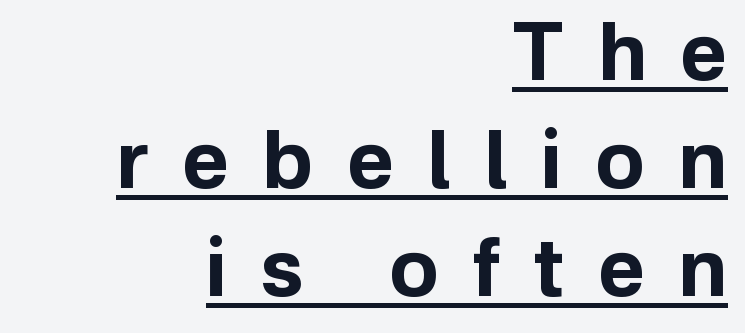
{"serif": "no", "italic": "no", "bold": "yes", "weight": "bold", "width": "normal", "stroke_contrast": "low", "x_height": "medium", "monospaced": "no", "underline": "yes", "align": "right", "line_spacing": "normal", "line_spacing_ratio": 1.35, "letter_spacing": "wide", "letter_spacing_em": 0.42, "glyph_px": 80}
